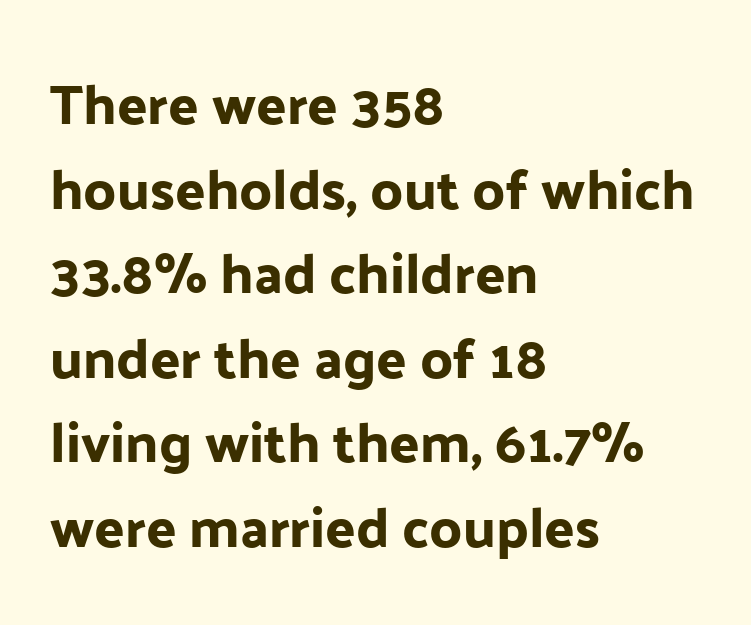
The lines sit at an ordinary, default distance from one another. The lettering holds an erect, upright posture throughout. Underlining? Definitely not there. Line beginnings align vertically; line endings do not. This rendering leaves character spacing at its baseline value. Serif or sans? Sans — the stroke terminals are bare.
